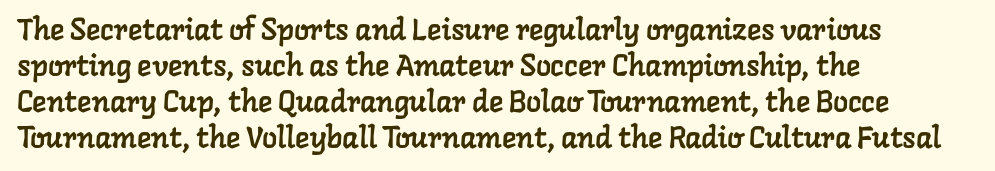
The image shows 30 px serif type; set left-aligned, line spacing 1.2x, normal letter spacing, not underlined; low stroke contrast and a medium x-height.
